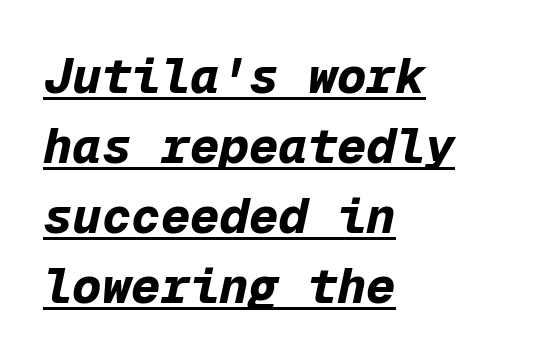
The image shows 49 px bold type, italic (leaning right), monospaced; set left-aligned, normal line spacing (1.43x), normal letter spacing, underlined; low stroke contrast and a medium x-height.
